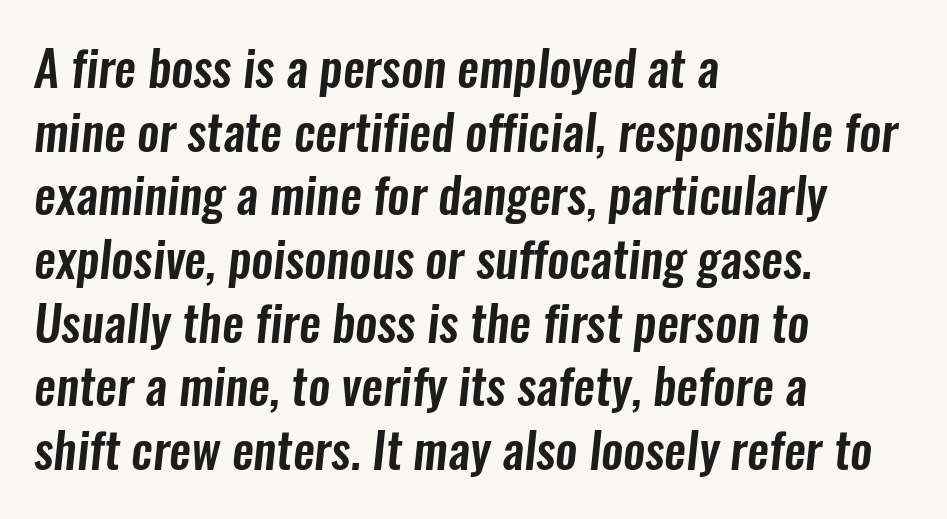
Q: Is the typeface a serif or a sans-serif typeface? A: Sans-serif.
Q: Is the text underlined? A: No.
Q: How is the paragraph aligned? A: Left-aligned.
Q: Is the spacing between letters normal or unusually wide? A: Normal.
Q: Is the spacing between lines tight, normal or loose? A: Normal.
Q: Width (condensed, normal, or wide)? A: Condensed.
Q: Stroke contrast? A: Low.
Q: x-height? A: Medium.
Q: Monospaced? A: No.
